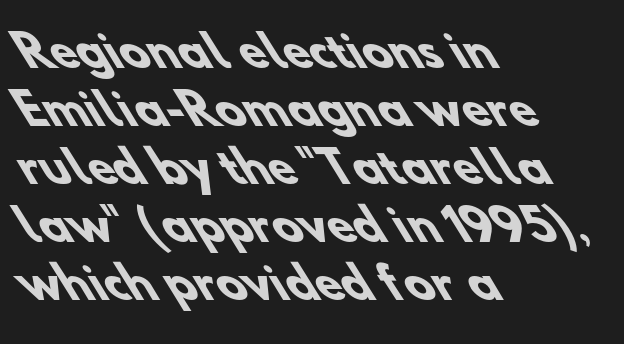
Q: Is the text bold? A: Yes.
Q: Is the typeface a serif or a sans-serif typeface? A: Sans-serif.
Q: Is the text underlined? A: No.
Q: How is the paragraph aligned? A: Left-aligned.
Q: Is the spacing between letters normal or unusually wide? A: Normal.
Q: Is the spacing between lines tight, normal or loose? A: Normal.
Q: Width (condensed, normal, or wide)? A: Normal.
Q: Stroke contrast? A: Low.
Q: x-height? A: Small.
Q: Monospaced? A: No.
